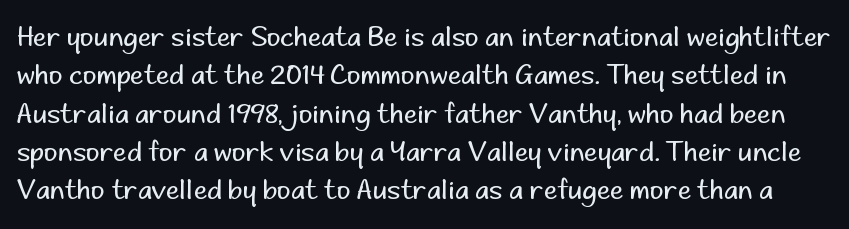
The image shows 27 px text type, upright; set normal line spacing (1.42x), normal letter spacing, not underlined.
